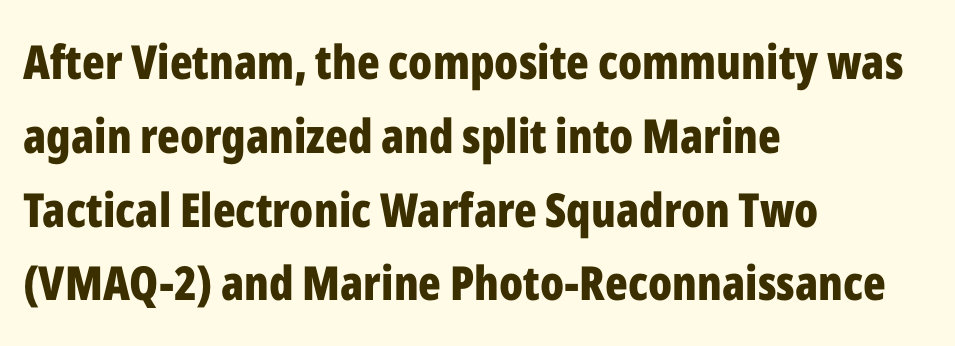
The image shows 47 px bold, condensed sans-serif type, upright; set left-aligned, normal line spacing (1.57x), normal letter spacing, not underlined; low stroke contrast and a medium x-height.
